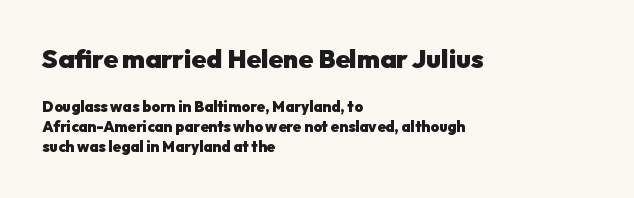
{"italic": "no", "bold": "yes", "underline": "no", "align": "left", "line_spacing": "normal", "line_spacing_ratio": 1.32, "letter_spacing": "normal", "letter_spacing_em": 0.0, "larger_block": "first", "size_ratio": 1.73, "glyph_px": 26}
